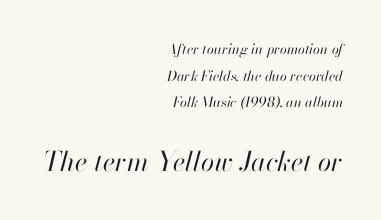
Observe the lean: these are italic letterforms. The compositor pushed each line to the right boundary. Is the lower block the larger one? Yes — the lower block carries the bigger type. The face looks like a standard text weight, possibly lighter.
